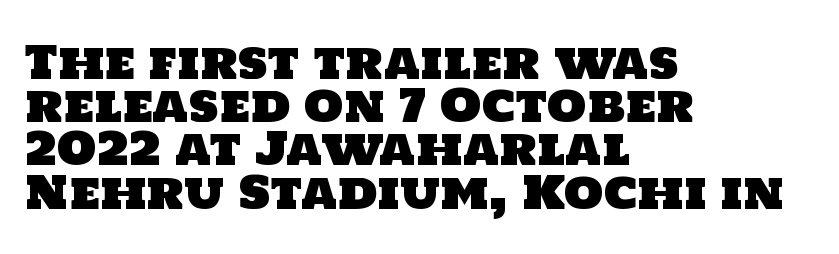
The leading is snug, giving the passage a crowded texture. The passage is arranged the way most books set body copy — flush left. What stands out about the letter spacing? Nothing — it is the standard amount. Are there feet on the stems? There aren't — it's a sans. Is this a fixed-width face? No — the glyphs have proportional, varying widths. Letters rest on an invisible, unmarked baseline.
